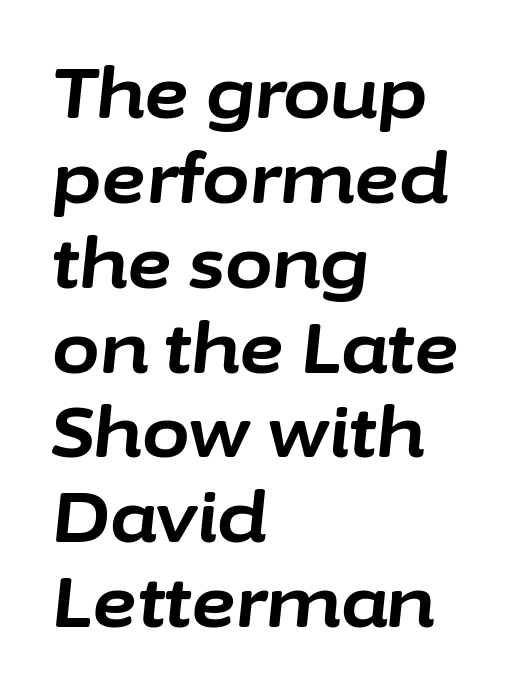
The horizontal fit of the characters is conventional and even. The passage shown is typed in a proportional face where columns would drift. Rule under the text: the space is simply empty. Heavy, bold letterforms.
